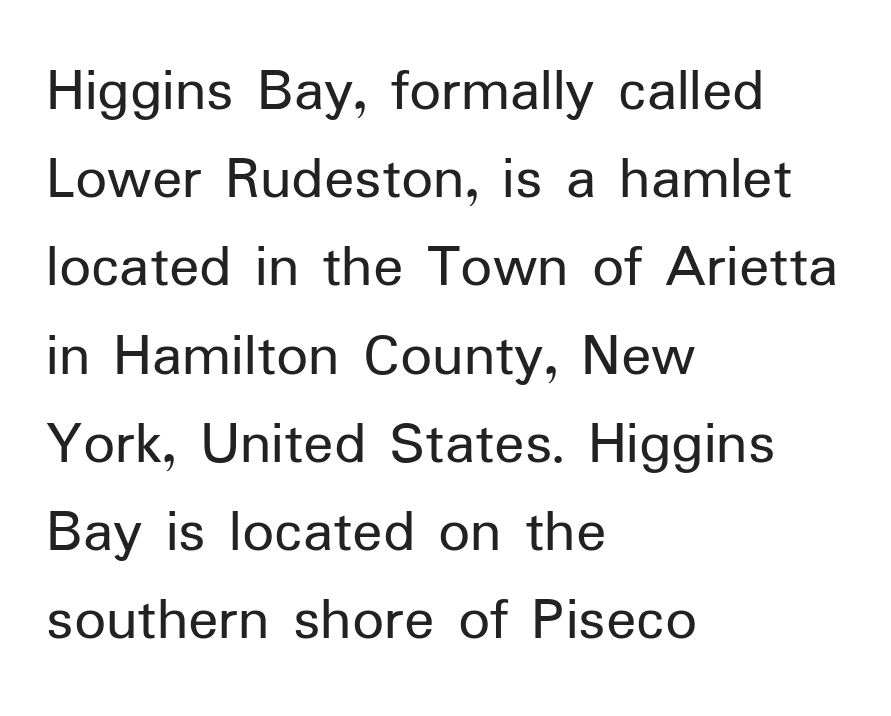
{"serif": "no", "italic": "no", "bold": "no", "weight": "regular", "width": "normal", "stroke_contrast": "low", "x_height": "medium", "monospaced": "no", "underline": "no", "align": "left", "line_spacing": "normal", "line_spacing_ratio": 1.4, "letter_spacing": "normal", "letter_spacing_em": 0.0, "glyph_px": 63}
